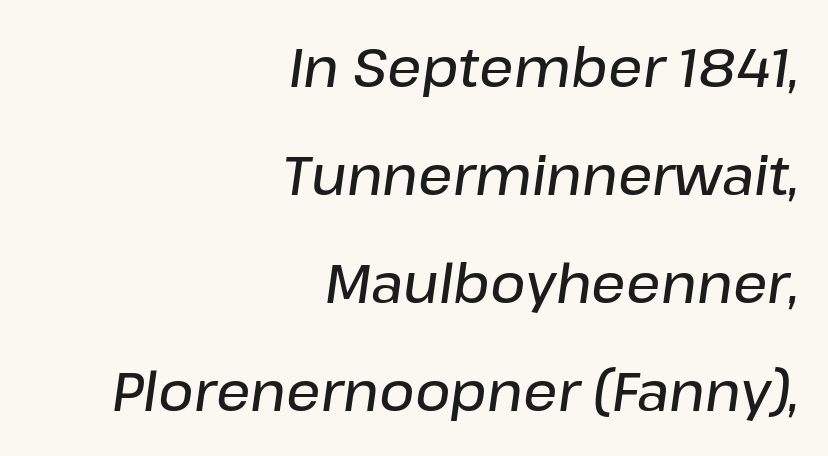
Q: Is the text bold? A: Semi-bold.
Q: Is the text italic (slanted)? A: Yes, it leans right by about 8 degrees.
Q: Is the text underlined? A: No.
Q: How is the paragraph aligned? A: Right-aligned.
Q: Is the spacing between letters normal or unusually wide? A: Normal.
Q: Is the spacing between lines tight, normal or loose? A: Loose.
Q: Width (condensed, normal, or wide)? A: Normal.
Q: Stroke contrast? A: Low.
Q: x-height? A: Medium.
Q: Monospaced? A: No.
